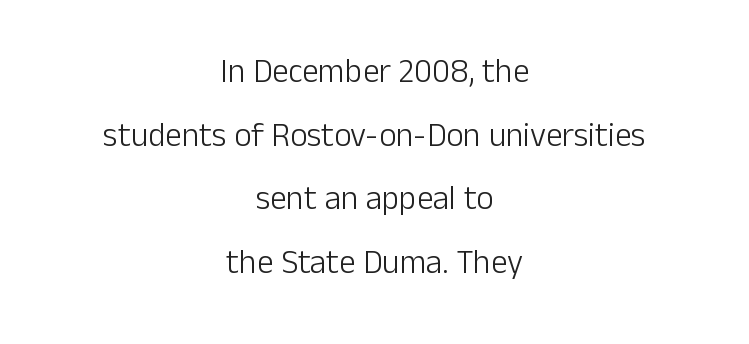
The image shows 33 px light sans-serif type, upright; set centered, loose line spacing (1.93x), normal letter spacing, not underlined; low stroke contrast and a medium x-height.
